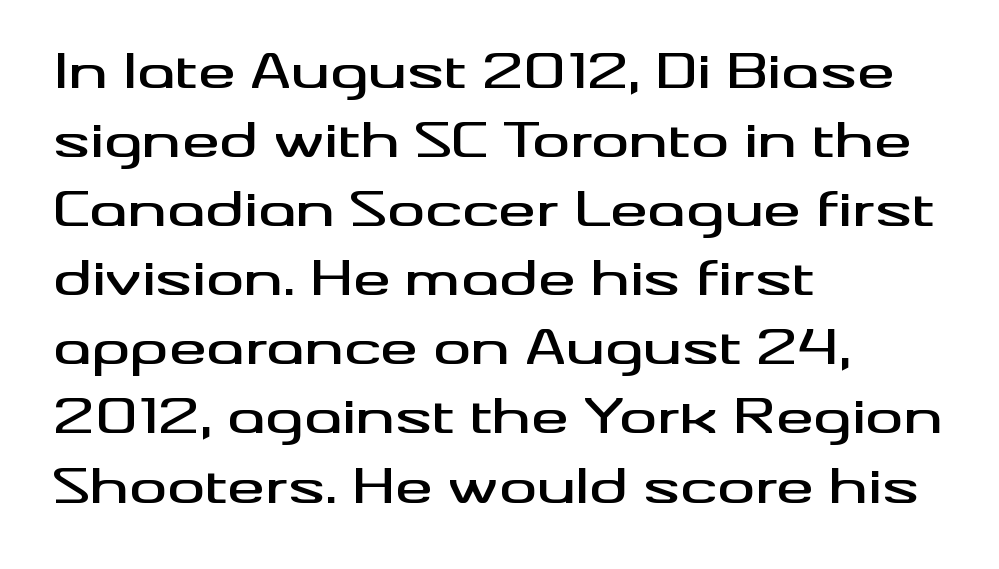
Q: Is the text italic (slanted)? A: No, it is upright.
Q: Is the typeface a serif or a sans-serif typeface? A: Sans-serif.
Q: Is the text underlined? A: No.
Q: How is the paragraph aligned? A: Left-aligned.
Q: Is the spacing between letters normal or unusually wide? A: Normal.
Q: Is the spacing between lines tight, normal or loose? A: Normal.
Q: Width (condensed, normal, or wide)? A: Wide.
Q: Stroke contrast? A: Medium.
Q: x-height? A: Small.
Q: Monospaced? A: No.
